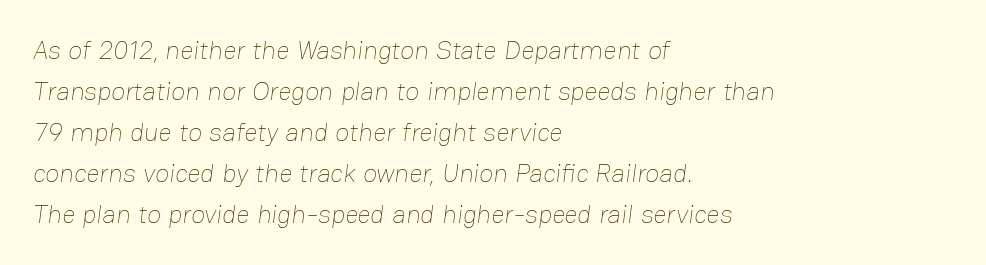
{"bold": "no", "underline": "no", "align": "left", "line_spacing": "normal", "line_spacing_ratio": 1.58, "letter_spacing": "normal", "letter_spacing_em": 0.0, "glyph_px": 26}
